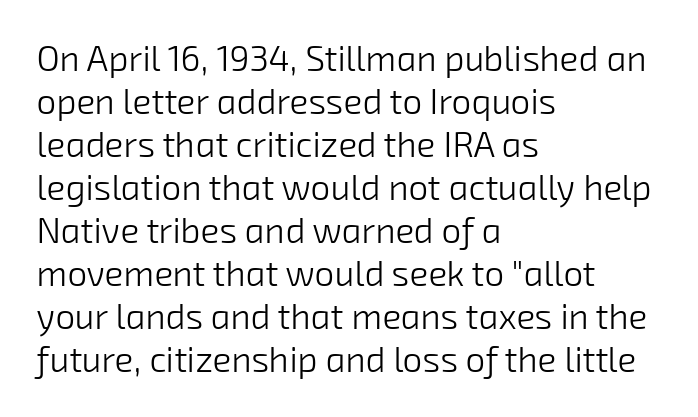
{"serif": "no", "bold": "no", "weight": "light", "width": "normal", "stroke_contrast": "low", "x_height": "medium", "monospaced": "no", "underline": "no", "align": "left", "line_spacing_ratio": 1.23, "letter_spacing": "normal", "letter_spacing_em": 0.0, "glyph_px": 35}
